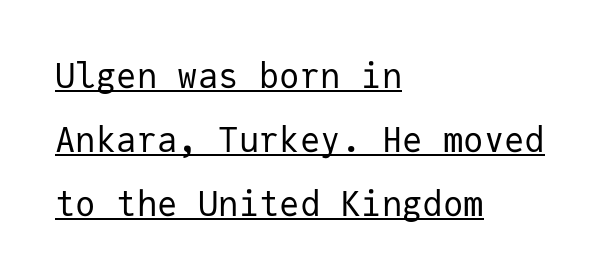
The image shows 34 px regular-weight sans-serif type, upright, monospaced; set left-aligned, line spacing 1.88x, normal letter spacing, underlined; low stroke contrast and a medium x-height.
